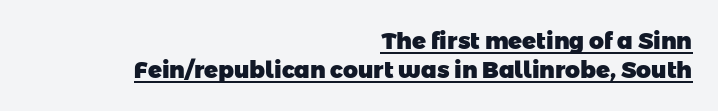
Q: Is the text bold? A: Yes.
Q: Is the text underlined? A: Yes.
Q: How is the paragraph aligned? A: Right-aligned.
Q: Is the spacing between letters normal or unusually wide? A: Normal.
Q: Is the spacing between lines tight, normal or loose? A: Normal.
